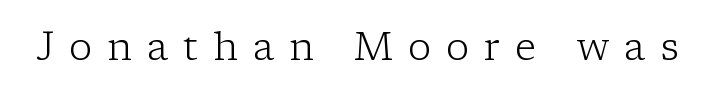
{"serif": "yes", "italic": "no", "bold": "no", "weight": "light", "width": "normal", "stroke_contrast": "low", "x_height": "medium", "monospaced": "no", "underline": "no", "letter_spacing": "wide", "letter_spacing_em": 0.38, "glyph_px": 39}
